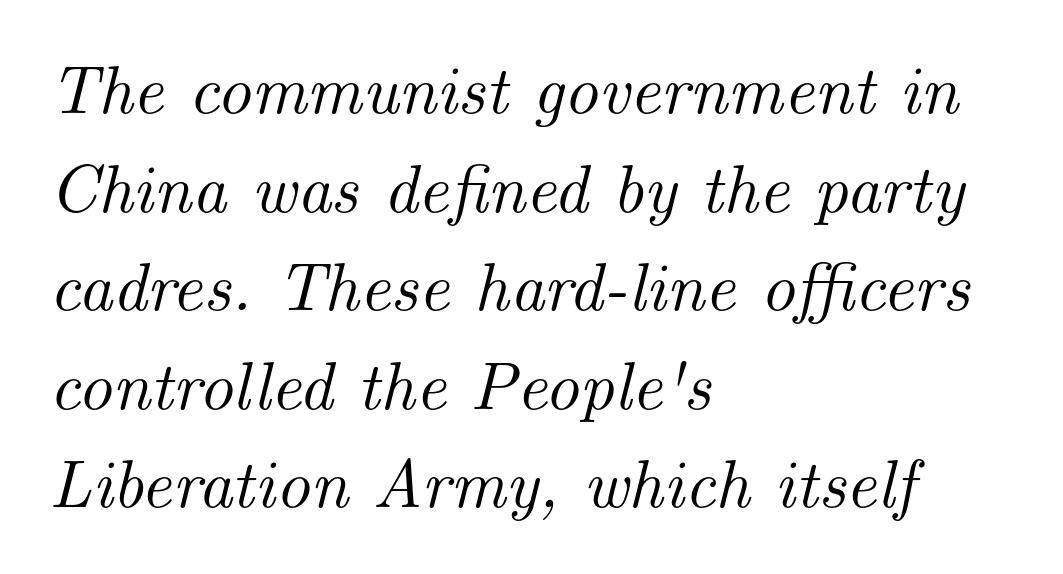
{"serif": "yes", "italic": "yes", "lean": "right", "slant_degrees": 14, "width": "normal", "stroke_contrast": "medium", "x_height": "small", "monospaced": "no", "underline": "no", "align": "left", "line_spacing": "normal", "line_spacing_ratio": 1.45, "letter_spacing": "normal", "letter_spacing_em": 0.0, "glyph_px": 68}
